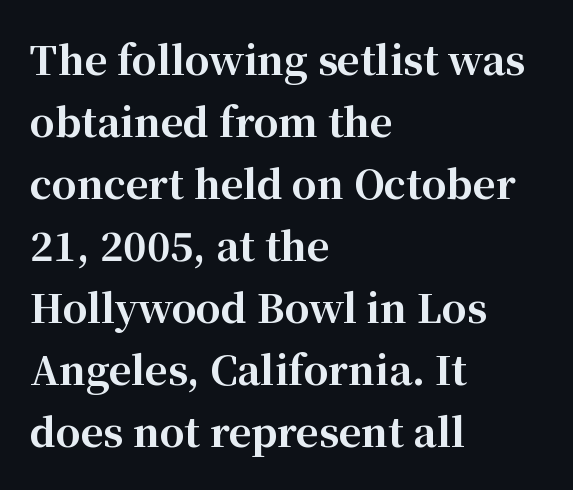
The image shows 39 px bold serif type, upright; set left-aligned, normal line spacing (1.59x), normal letter spacing, not underlined; high stroke contrast and a medium x-height.
